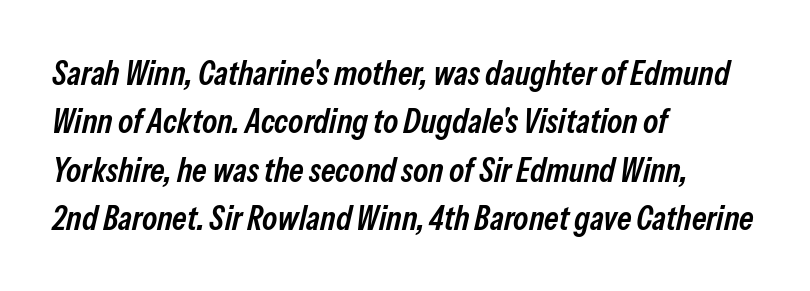
Interline gaps are of average width in this sample. Varying glyph widths throughout — classic text-font behaviour. The letterforms sit shoulder to shoulder at normal distance. Tall strokes in this sample are angled rather than plumb.
